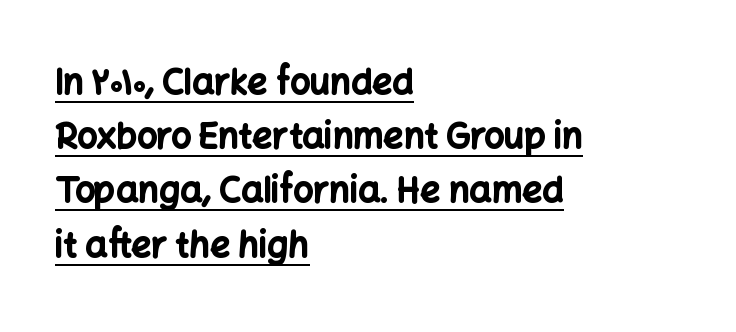
Q: Is the text bold? A: Yes.
Q: Is the text italic (slanted)? A: No, it is upright.
Q: Is the typeface a serif or a sans-serif typeface? A: Sans-serif.
Q: Is the text underlined? A: Yes.
Q: How is the paragraph aligned? A: Left-aligned.
Q: Is the spacing between letters normal or unusually wide? A: Normal.
Q: Is the spacing between lines tight, normal or loose? A: Normal.
Q: Width (condensed, normal, or wide)? A: Normal.
Q: Stroke contrast? A: Low.
Q: x-height? A: Medium.
Q: Monospaced? A: No.
